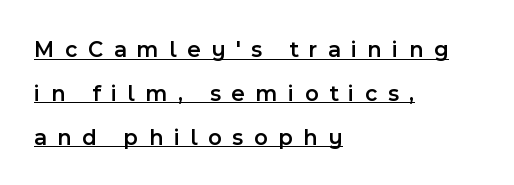
The image shows 23 px text type, upright; set left-aligned, loose line spacing (1.91x), unusually wide letter spacing (+0.46 em), underlined.
